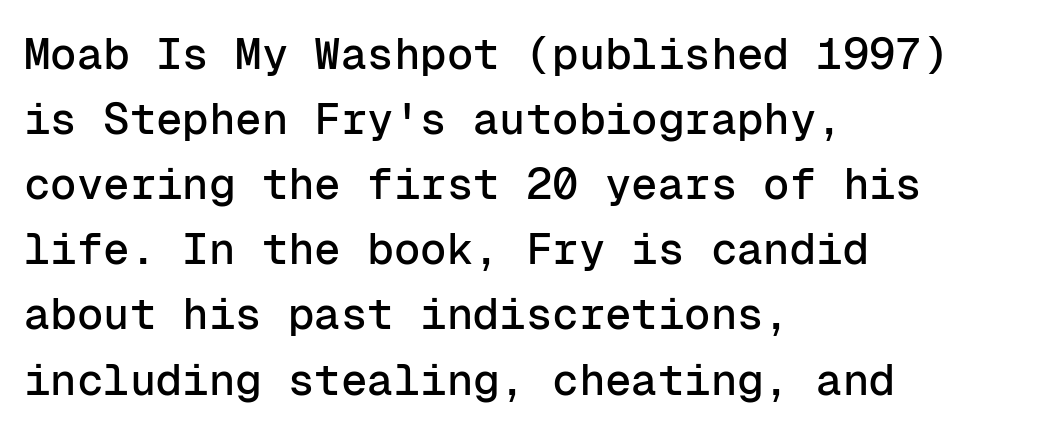
The image shows 44 px sans-serif type, upright, monospaced; set left-aligned, normal line spacing (1.48x), normal letter spacing, not underlined; low stroke contrast and a medium x-height.
